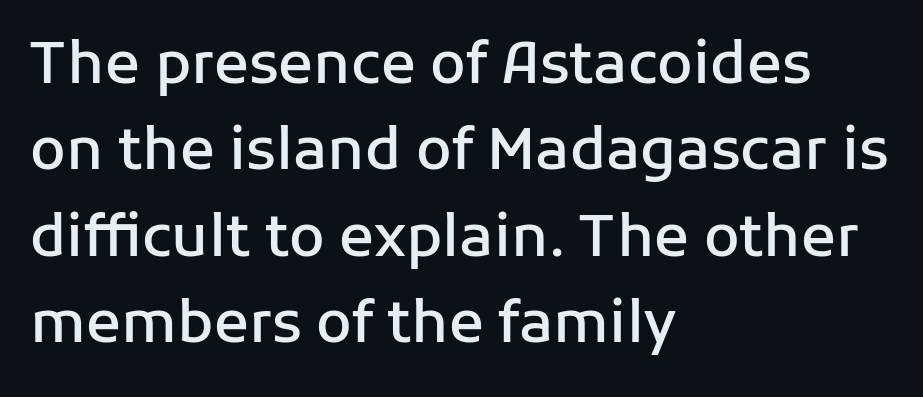
Reading down the block, your eye returns to a fixed left position each line. Just letters on the line, the space beneath them empty. Is this a fixed-width face? No — the glyphs have proportional, varying widths. A bit beefed up — I'd call it semibold rather than bold. Unlike italic type, these characters show no tilt at all.
